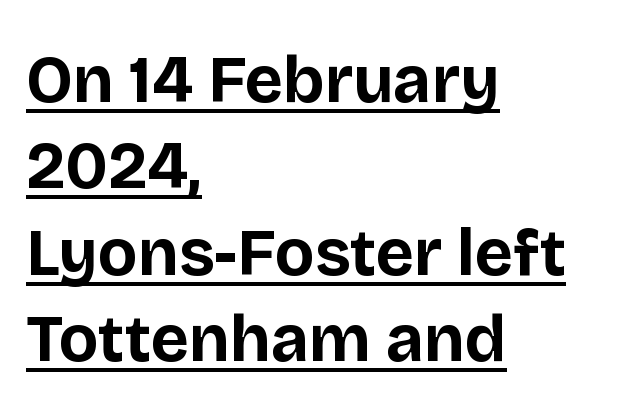
Q: Is the text bold? A: Yes.
Q: Is the text italic (slanted)? A: No, it is upright.
Q: Is the typeface a serif or a sans-serif typeface? A: Sans-serif.
Q: Is the text underlined? A: Yes.
Q: How is the paragraph aligned? A: Left-aligned.
Q: Is the spacing between letters normal or unusually wide? A: Normal.
Q: Is the spacing between lines tight, normal or loose? A: Normal.
Q: Width (condensed, normal, or wide)? A: Normal.
Q: Stroke contrast? A: Low.
Q: x-height? A: Large.
Q: Monospaced? A: No.
